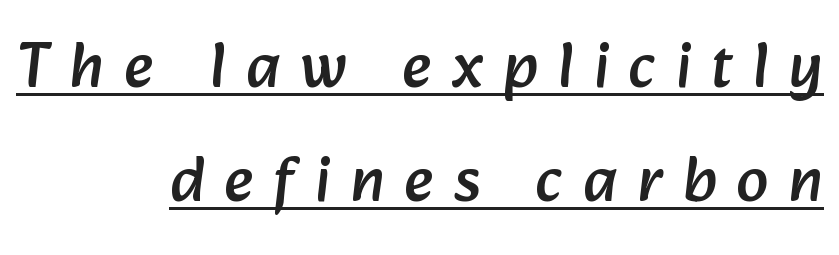
The image shows 64 px sans-serif type; set right-aligned, line spacing 1.78x, unusually wide letter spacing (+0.32 em), underlined; low stroke contrast and a medium x-height.
